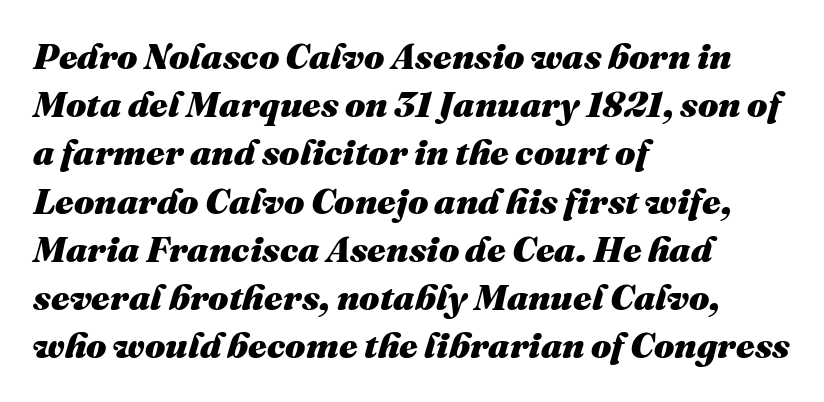
Designer's note — italics engaged. The letters advance in unequal steps, a hallmark of proportional type. You'd pick this weight for a headline — it's a proper bold. These lines keep a tight, regular rhythm from letter to letter. Normally led — the rows are evenly, conventionally spaced. The typesetter chose a ragged-right arrangement here.
